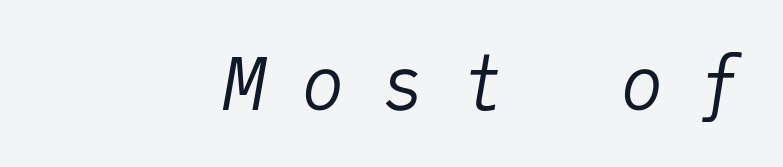
Q: Is the text bold? A: No.
Q: Is the text italic (slanted)? A: Yes, it leans right by about 9 degrees.
Q: Is the text underlined? A: No.
Q: How is the paragraph aligned? A: Right-aligned.
Q: Is the spacing between letters normal or unusually wide? A: Unusually wide.
Q: Width (condensed, normal, or wide)? A: Normal.
Q: Stroke contrast? A: Low.
Q: x-height? A: Medium.
Q: Monospaced? A: Yes.
